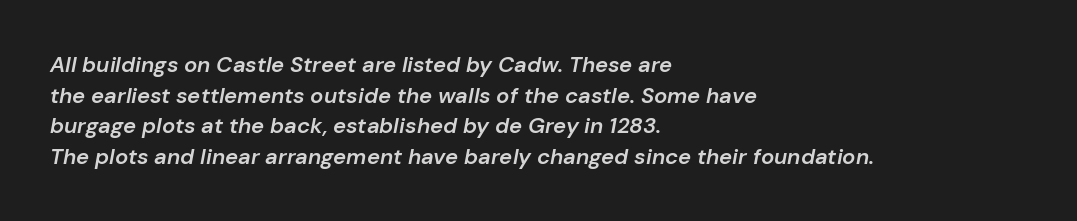
{"italic": "yes", "lean": "right", "slant_degrees": 10, "bold": "semi", "underline": "no", "align": "left", "line_spacing": "normal", "line_spacing_ratio": 1.39, "letter_spacing": "normal", "letter_spacing_em": 0.0, "glyph_px": 22}
